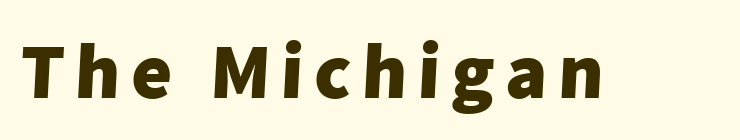
Note the varied advance widths — an 'i' is clearly narrower than an 'm'. Weight: bold. The area under the type is left untouched. These lines are composed in type without serifs.
